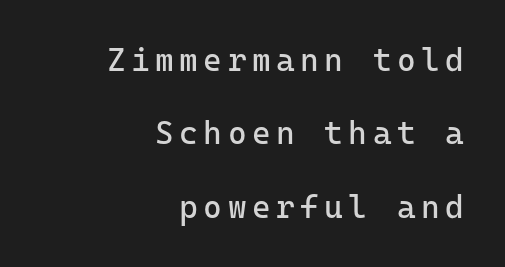
{"serif": "no", "italic": "no", "bold": "no", "weight": "regular", "width": "normal", "stroke_contrast": "low", "x_height": "medium", "underline": "no", "align": "right", "line_spacing": "loose", "line_spacing_ratio": 2.29, "glyph_px": 32}
